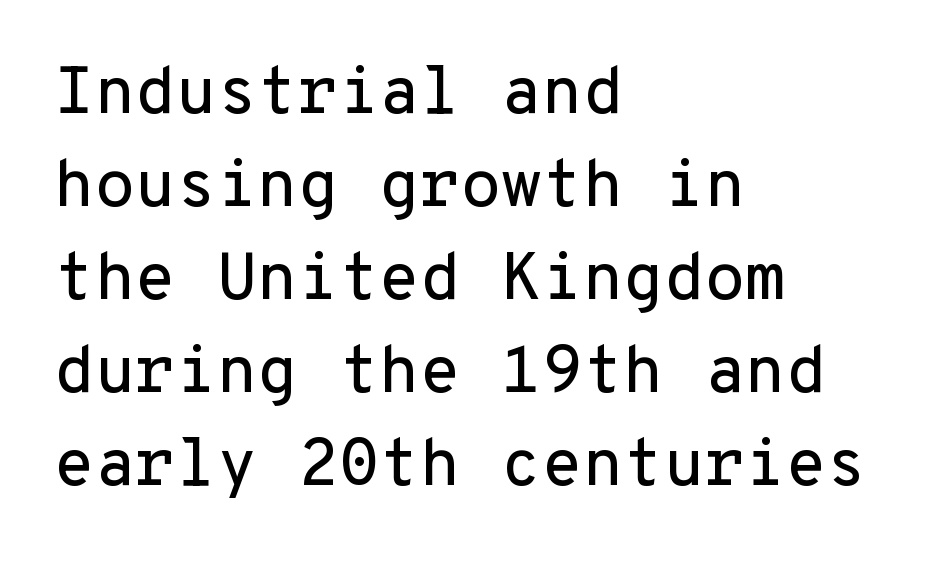
Q: Is the text italic (slanted)? A: No, it is upright.
Q: Is the typeface a serif or a sans-serif typeface? A: Sans-serif.
Q: Is the text underlined? A: No.
Q: How is the paragraph aligned? A: Left-aligned.
Q: Is the spacing between letters normal or unusually wide? A: Normal.
Q: Is the spacing between lines tight, normal or loose? A: Normal.
Q: Width (condensed, normal, or wide)? A: Normal.
Q: Stroke contrast? A: Low.
Q: x-height? A: Medium.
Q: Monospaced? A: Yes.
